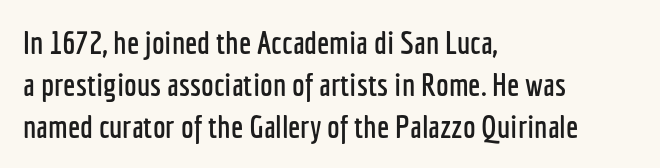
{"serif": "no", "italic": "no", "width": "condensed", "stroke_contrast": "low", "x_height": "medium", "monospaced": "no", "underline": "no", "align": "left", "line_spacing": "normal", "line_spacing_ratio": 1.31, "letter_spacing": "normal", "letter_spacing_em": 0.0, "glyph_px": 32}
